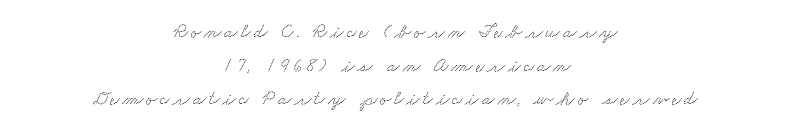
Q: Is the text underlined? A: No.
Q: How is the paragraph aligned? A: Centered.
Q: Is the spacing between lines tight, normal or loose? A: Normal.
